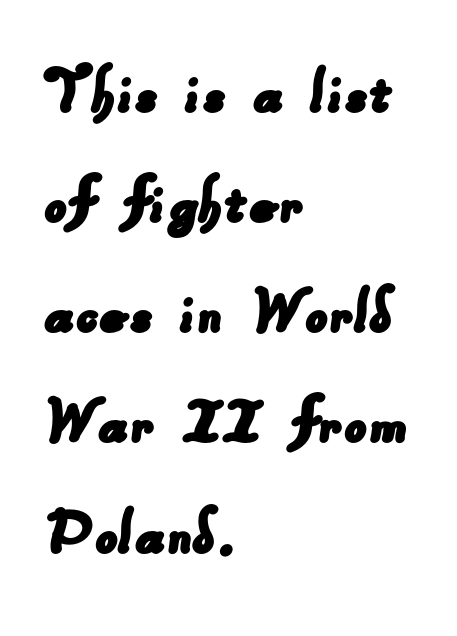
Q: Is the typeface a serif or a sans-serif typeface? A: Sans-serif.
Q: Is the text underlined? A: No.
Q: How is the paragraph aligned? A: Left-aligned.
Q: Is the spacing between letters normal or unusually wide? A: Normal.
Q: Is the spacing between lines tight, normal or loose? A: Normal.
Q: Width (condensed, normal, or wide)? A: Normal.
Q: Stroke contrast? A: Low.
Q: x-height? A: Small.
Q: Monospaced? A: No.
